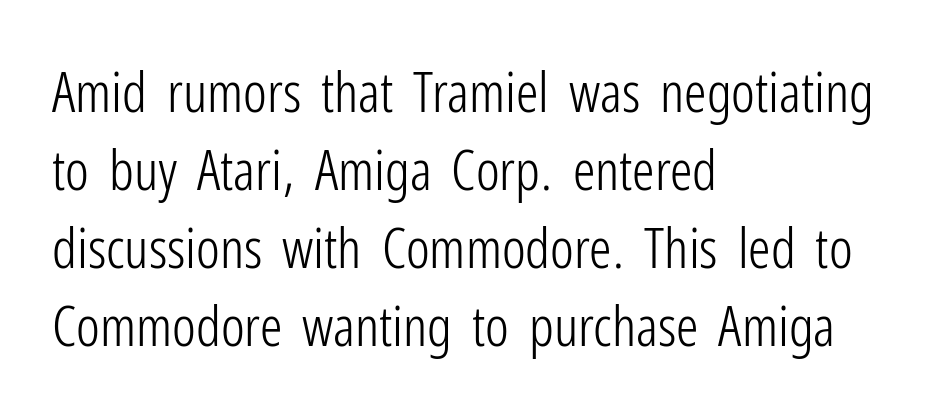
Unbolded letterforms with no extra heft. Is there any slant? The stems are plumb. Tracking here is standard; glyphs follow each other at the usual distance. These lines stack with their left ends in a neat column.
